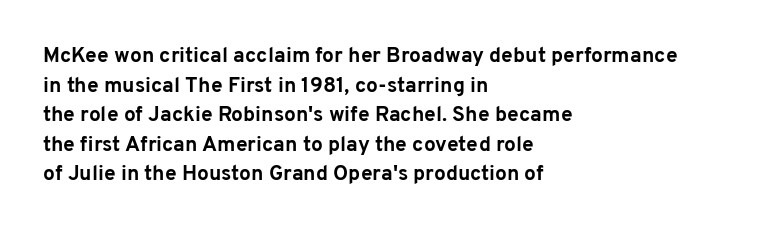
The vertical gap from one line to the next is medium. Beneath every word, the page is bare. Nothing unusual about the tracking: characters are spaced as the font intends. Its strokes are broad and dark, the hallmark of bold type. This sample uses an upright cut, with every glyph sitting square on the baseline. If you drew a ruler down the left edge, every line would touch it.
